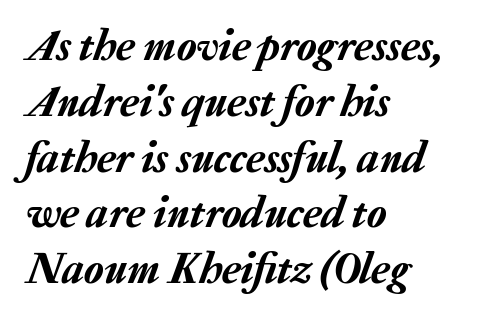
You could call the tracking neutral — neither tight nor loose. Check the space under the baseline: it is left empty. Looks like regular typesetting: each glyph gets only the width it needs. Caption: multi-line text, flush left, ragged right. The letters are slanted; this is an italic face.
